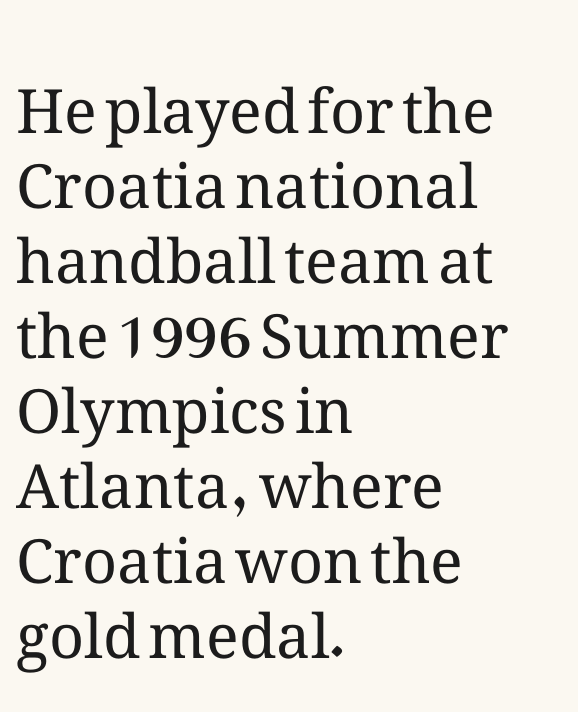
The typesetting does not lean heavy: it is not bold. Looks like regular typesetting: each glyph gets only the width it needs. Compared with typical body copy, the letter spacing here is the same. It's the straight-up-and-down kind of type.
